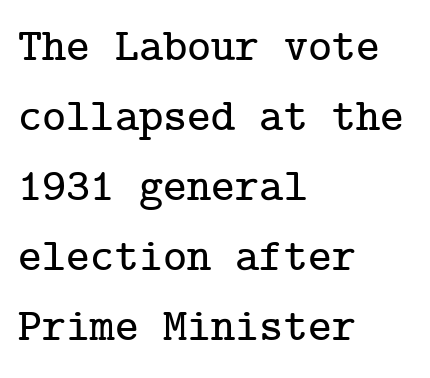
{"serif": "yes", "italic": "no", "width": "normal", "stroke_contrast": "low", "x_height": "medium", "underline": "no", "align": "left", "line_spacing": "normal", "line_spacing_ratio": 1.52, "letter_spacing": "normal", "letter_spacing_em": 0.0, "glyph_px": 46}
